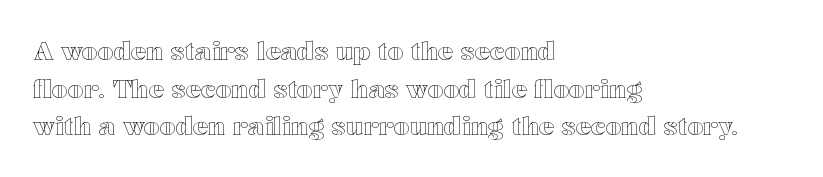
Descender tails drop into unmarked territory. If you drew a ruler down the left edge, every line would touch it. Nope, not italic — everything's standing straight. Successive baselines arrive at the customary interval. Tracking value appears to be zero — textbook default spacing.
